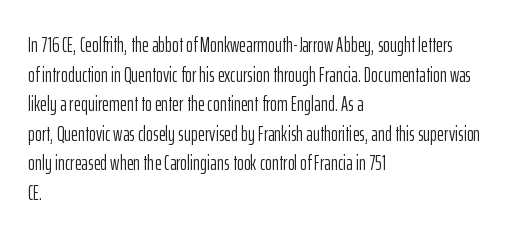
Quick note: underline off. Do the letters lean? They stand straight. The text block is weighted toward the left margin, trailing off unevenly rightward. This rendering leaves character spacing at its baseline value. Vertical spacing — default.
